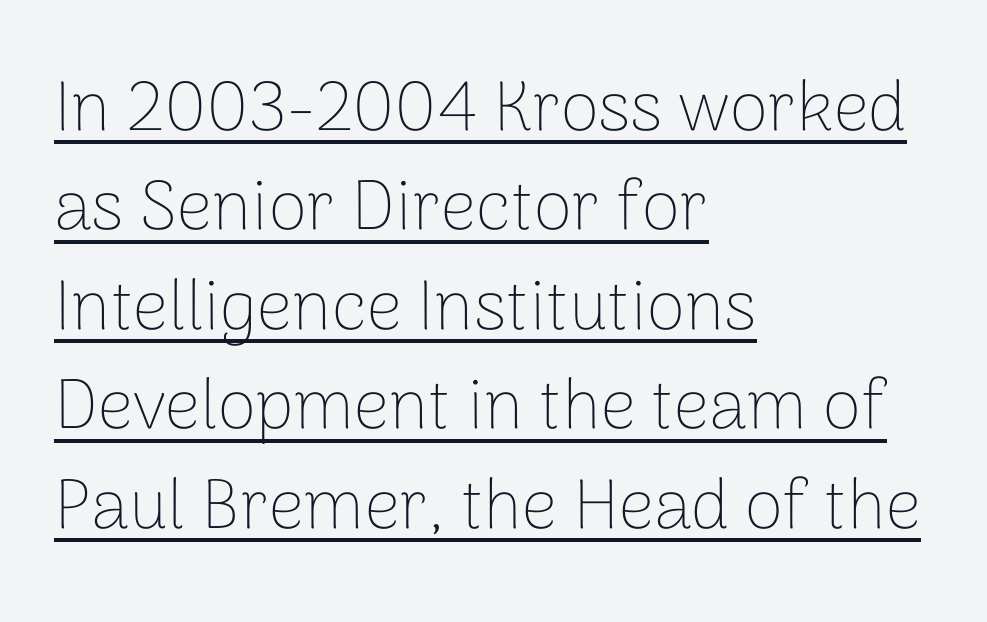
{"serif": "no", "italic": "no", "bold": "no", "weight": "thin", "width": "normal", "stroke_contrast": "low", "x_height": "medium", "monospaced": "no", "underline": "yes", "align": "left", "line_spacing": "normal", "line_spacing_ratio": 1.42, "letter_spacing": "normal", "letter_spacing_em": 0.0, "glyph_px": 70}
